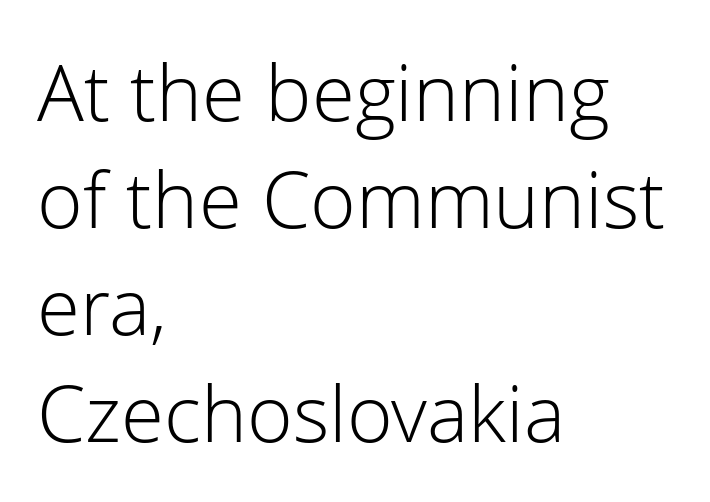
Q: Is the text bold? A: No.
Q: Is the text italic (slanted)? A: No, it is upright.
Q: Is the typeface a serif or a sans-serif typeface? A: Sans-serif.
Q: Is the text underlined? A: No.
Q: How is the paragraph aligned? A: Left-aligned.
Q: Is the spacing between letters normal or unusually wide? A: Normal.
Q: Is the spacing between lines tight, normal or loose? A: Normal.
Q: Width (condensed, normal, or wide)? A: Normal.
Q: Stroke contrast? A: Low.
Q: x-height? A: Medium.
Q: Monospaced? A: No.
